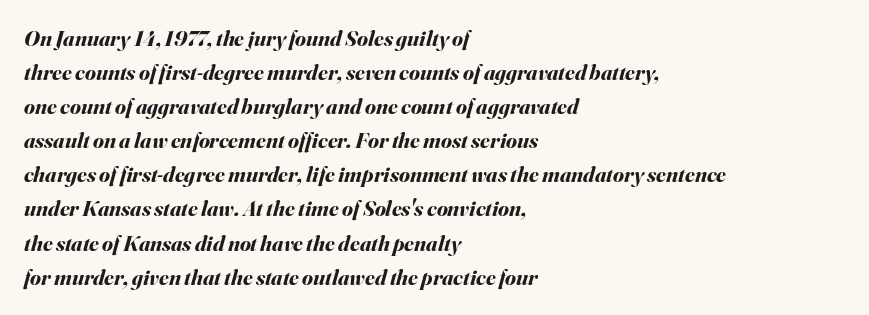
{"italic": "yes", "lean": "right", "slant_degrees": 16, "bold": "yes", "underline": "no", "align": "left", "line_spacing": "normal", "line_spacing_ratio": 1.55, "letter_spacing": "normal", "letter_spacing_em": 0.0, "glyph_px": 22}
